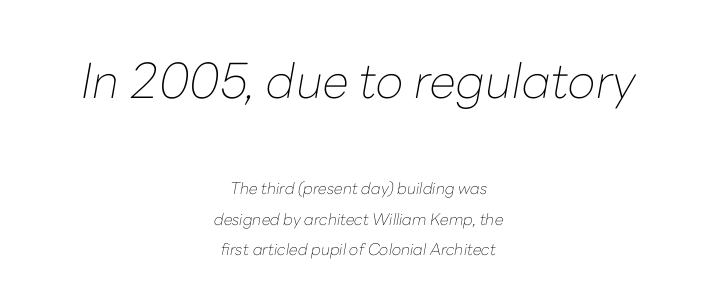
Q: Is the text bold? A: No.
Q: Is the text italic (slanted)? A: Yes, it leans right by about 10 degrees.
Q: Is the text underlined? A: No.
Q: How is the paragraph aligned? A: Centered.
Q: Is the spacing between letters normal or unusually wide? A: Normal.
Q: Is the spacing between lines tight, normal or loose? A: Loose.
Q: Which block of text is set in a larger size, the first (top) or the second (bottom)? A: The first (top) one.
Q: Width (condensed, normal, or wide)? A: Normal.
Q: Stroke contrast? A: Low.
Q: x-height? A: Medium.
Q: Monospaced? A: No.
